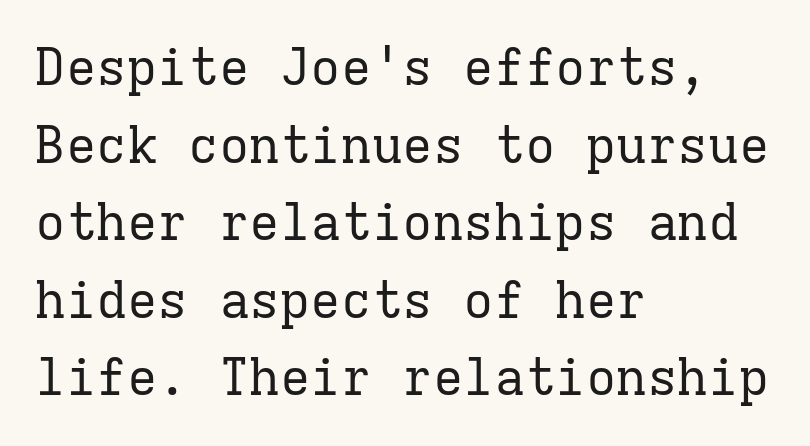
The image shows 51 px regular-weight serif type, upright, monospaced; set left-aligned, normal line spacing (1.52x), normal letter spacing, not underlined; low stroke contrast and a medium x-height.
